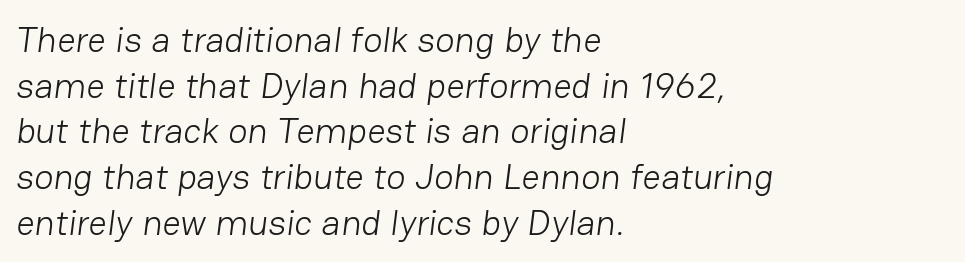
Q: Is the text bold? A: No.
Q: Is the typeface a serif or a sans-serif typeface? A: Sans-serif.
Q: Is the text underlined? A: No.
Q: How is the paragraph aligned? A: Left-aligned.
Q: Is the spacing between letters normal or unusually wide? A: Normal.
Q: Is the spacing between lines tight, normal or loose? A: Normal.
Q: Width (condensed, normal, or wide)? A: Normal.
Q: Stroke contrast? A: Low.
Q: x-height? A: Medium.
Q: Monospaced? A: No.
